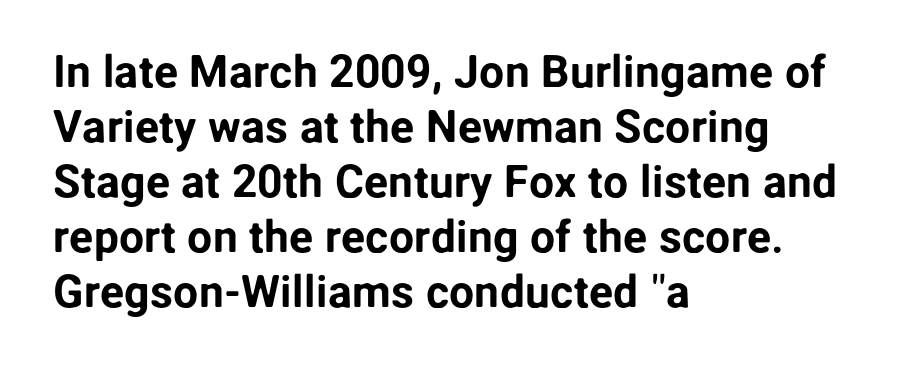
{"serif": "no", "italic": "no", "width": "normal", "stroke_contrast": "low", "x_height": "medium", "monospaced": "no", "underline": "no", "align": "left", "line_spacing_ratio": 1.22, "letter_spacing": "normal", "letter_spacing_em": 0.0, "glyph_px": 45}
